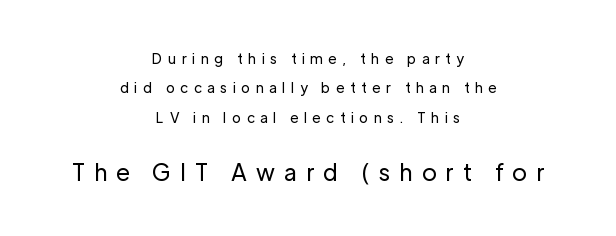
Q: Is the text bold? A: No.
Q: Is the text italic (slanted)? A: No, it is upright.
Q: Is the text underlined? A: No.
Q: How is the paragraph aligned? A: Centered.
Q: Is the spacing between letters normal or unusually wide? A: Unusually wide.
Q: Is the spacing between lines tight, normal or loose? A: Loose.
Q: Which block of text is set in a larger size, the first (top) or the second (bottom)? A: The second (bottom) one.
